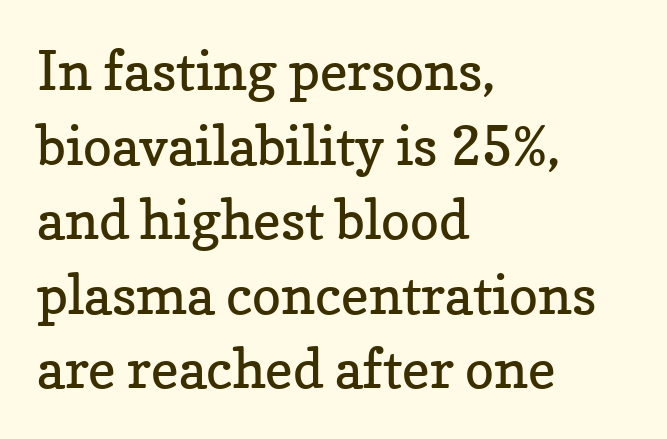
{"serif": "yes", "italic": "no", "bold": "no", "weight": "regular", "width": "normal", "stroke_contrast": "low", "x_height": "medium", "monospaced": "no", "underline": "no", "align": "left", "line_spacing": "normal", "line_spacing_ratio": 1.38, "letter_spacing": "normal", "letter_spacing_em": 0.0, "glyph_px": 54}
